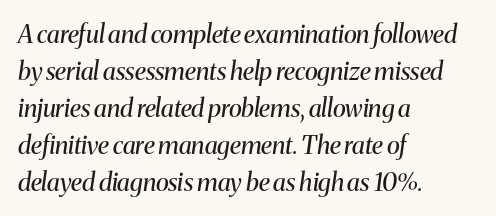
Q: Is the text bold? A: No.
Q: Is the text italic (slanted)? A: Yes, it leans right by about 8 degrees.
Q: Is the text underlined? A: No.
Q: How is the paragraph aligned? A: Left-aligned.
Q: Is the spacing between letters normal or unusually wide? A: Normal.
Q: Is the spacing between lines tight, normal or loose? A: Normal.
